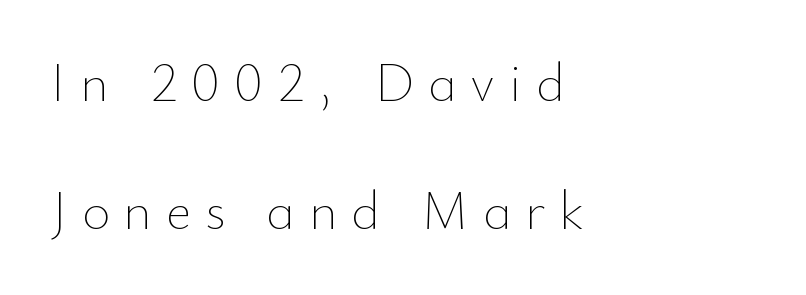
{"italic": "no", "bold": "no", "weight": "thin", "width": "normal", "stroke_contrast": "low", "x_height": "small", "monospaced": "no", "underline": "no", "align": "left", "line_spacing": "loose", "line_spacing_ratio": 2.32, "letter_spacing": "wide", "letter_spacing_em": 0.25, "glyph_px": 55}
